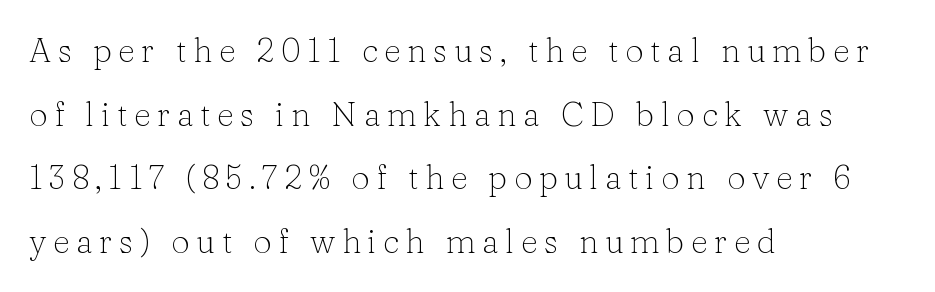
Q: Is the text bold? A: No.
Q: Is the text italic (slanted)? A: No, it is upright.
Q: Is the typeface a serif or a sans-serif typeface? A: Serif.
Q: Is the text underlined? A: No.
Q: How is the paragraph aligned? A: Left-aligned.
Q: Is the spacing between letters normal or unusually wide? A: Unusually wide.
Q: Is the spacing between lines tight, normal or loose? A: Loose.
Q: Width (condensed, normal, or wide)? A: Normal.
Q: Stroke contrast? A: Low.
Q: x-height? A: Medium.
Q: Monospaced? A: No.
